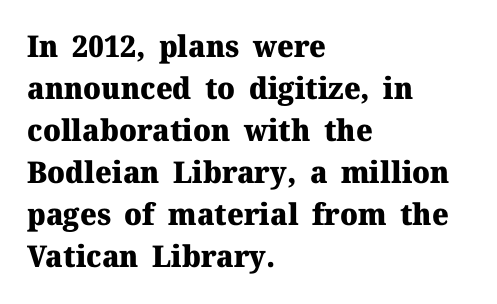
{"serif": "yes", "italic": "no", "bold": "yes", "weight": "heavy", "width": "normal", "stroke_contrast": "medium", "x_height": "medium", "monospaced": "no", "underline": "no", "align": "left", "line_spacing": "normal", "line_spacing_ratio": 1.4, "letter_spacing": "normal", "letter_spacing_em": 0.0, "glyph_px": 30}
